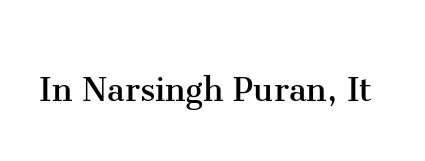
The image shows 40 px regular-weight serif type, upright; set normal letter spacing, not underlined; medium stroke contrast and a medium x-height.
